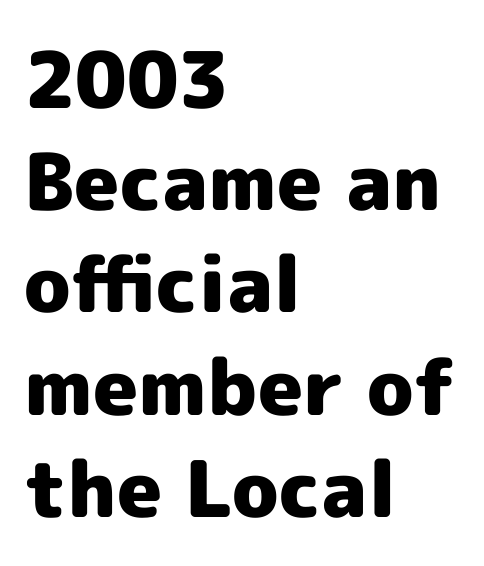
{"serif": "no", "italic": "no", "bold": "yes", "weight": "heavy", "width": "normal", "x_height": "medium", "monospaced": "no", "underline": "no", "align": "left", "line_spacing": "normal", "line_spacing_ratio": 1.31, "letter_spacing": "normal", "letter_spacing_em": 0.0, "glyph_px": 78}
